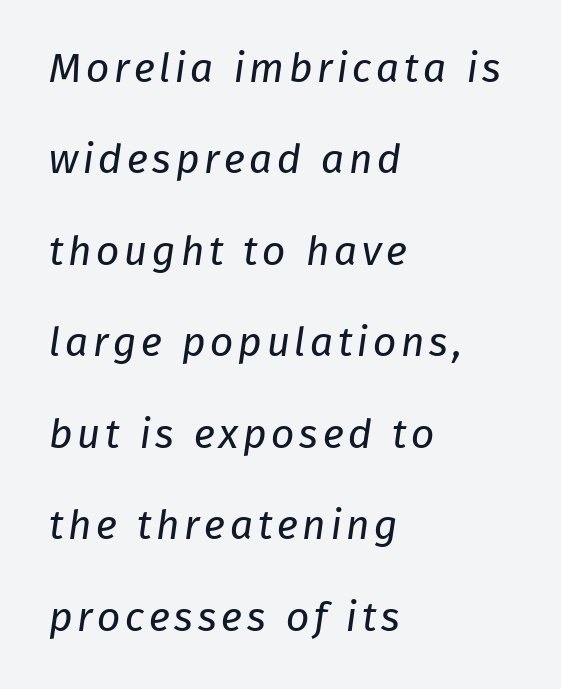
Interline gaps are noticeably wide in this sample. Each row of text sits above clean, open space. A classic flush-left, rag-right setting is used for this passage. Proportional: the letters do not fall into vertical columns. Counters stay open thanks to moderate or lighter strokes.
